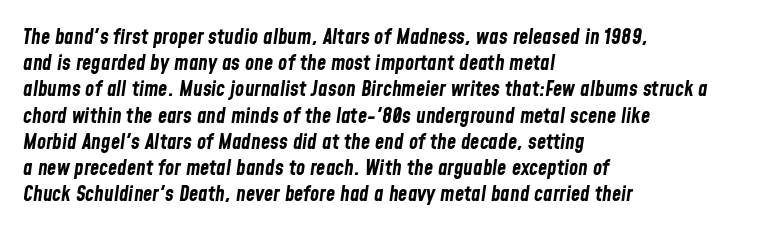
The image shows 21 px bold type, italic (leaning right); set left-aligned, normal line spacing (1.25x), normal letter spacing, not underlined.
